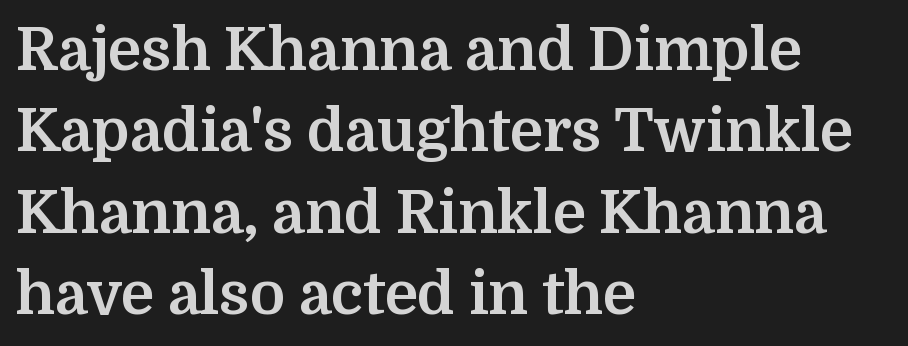
Q: Is the text bold? A: Yes.
Q: Is the text italic (slanted)? A: No, it is upright.
Q: Is the typeface a serif or a sans-serif typeface? A: Serif.
Q: Is the text underlined? A: No.
Q: How is the paragraph aligned? A: Left-aligned.
Q: Is the spacing between letters normal or unusually wide? A: Normal.
Q: Is the spacing between lines tight, normal or loose? A: Normal.
Q: Width (condensed, normal, or wide)? A: Normal.
Q: Stroke contrast? A: Medium.
Q: x-height? A: Medium.
Q: Monospaced? A: No.
